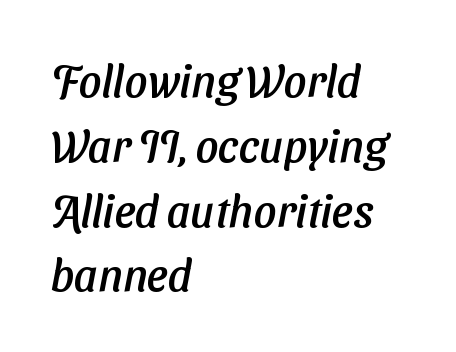
Serif or sans? Sans — the stroke terminals are bare. Regular leading. Tracking here is standard; glyphs follow each other at the usual distance. A bare baseline throughout the passage. Looks like regular typesetting: each glyph gets only the width it needs.
